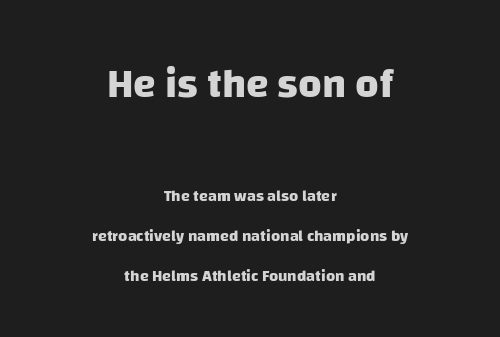
A great deal of white space separates one row of letters from the next. Every row of glyphs is offset so its center matches the block's center. Here the glyphs are tracked normally, forming tight word shapes. Do the characters align in a grid? No, the font is proportional. These words are printed bold, with thick strokes throughout. Words float on clear page, feet unadorned.
